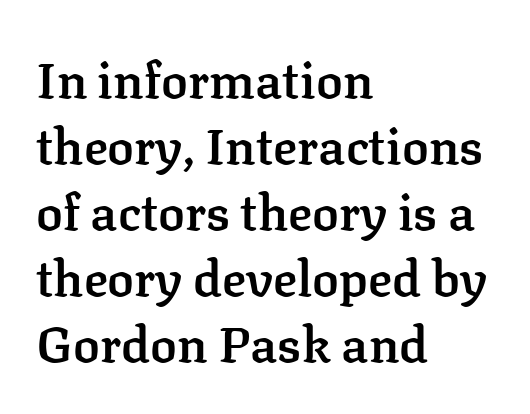
This sample uses plain, unmodified letter spacing. Caption: semibold face, moderately heavy strokes. Think of a printed novel: that variable character pitch is what you see here. Summary of vertical rhythm: regular, with standard interline spacing.
